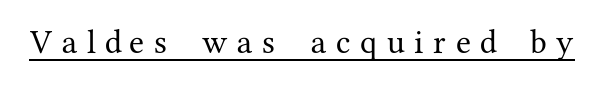
Examine the stroke ends and you'll spot serifs. The sample's only ornament is a line tracing under the words. Characters remain perfectly vertical along every line. Loose tracking; the words dissolve into strings of separated letters. Looks like regular typesetting: each glyph gets only the width it needs.
